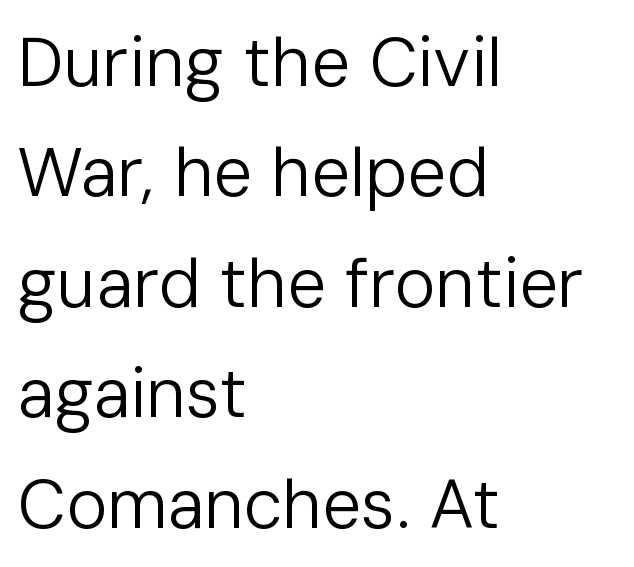
The image shows 69 px regular-weight sans-serif type, upright; set left-aligned, normal line spacing (1.6x), normal letter spacing, not underlined; low stroke contrast and a medium x-height.
